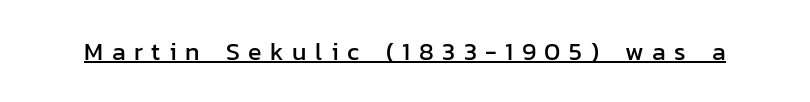
{"italic": "no", "underline": "yes", "letter_spacing": "wide", "letter_spacing_em": 0.34, "glyph_px": 25}
